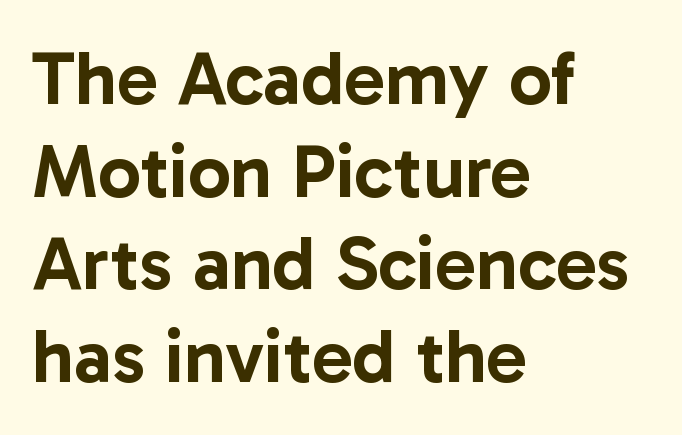
The image shows 76 px sans-serif type, upright; set left-aligned, line spacing 1.22x, normal letter spacing, not underlined; low stroke contrast and a medium x-height.
